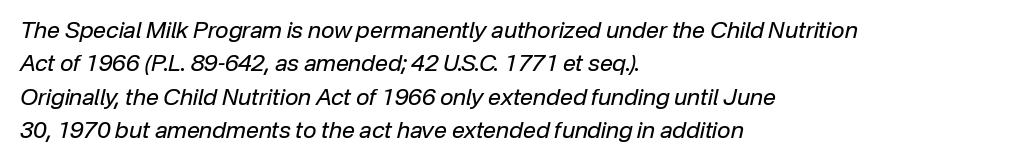
{"italic": "yes", "lean": "right", "slant_degrees": 12, "bold": "no", "underline": "no", "align": "left", "line_spacing": "normal", "line_spacing_ratio": 1.45, "letter_spacing": "normal", "letter_spacing_em": 0.0, "glyph_px": 23}
